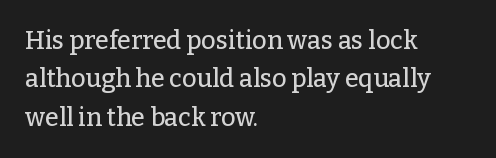
{"italic": "no", "underline": "no", "align": "left", "line_spacing": "normal", "line_spacing_ratio": 1.54, "letter_spacing": "normal", "letter_spacing_em": 0.0, "glyph_px": 25}
